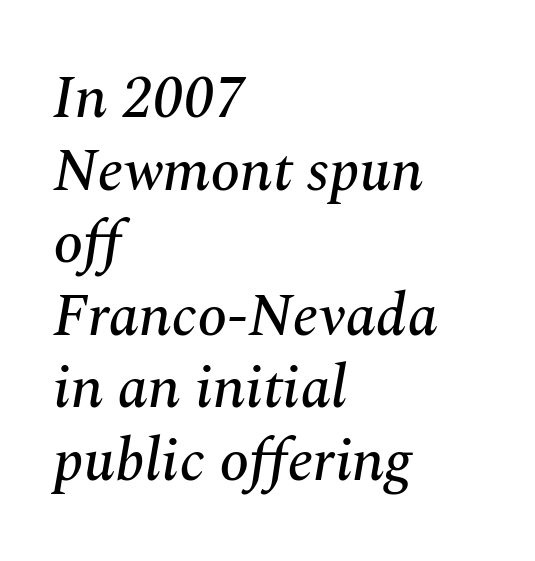
Q: Is the text italic (slanted)? A: Yes, it leans right by about 10 degrees.
Q: Is the typeface a serif or a sans-serif typeface? A: Serif.
Q: Is the text underlined? A: No.
Q: How is the paragraph aligned? A: Left-aligned.
Q: Is the spacing between letters normal or unusually wide? A: Normal.
Q: Width (condensed, normal, or wide)? A: Normal.
Q: Stroke contrast? A: Medium.
Q: x-height? A: Medium.
Q: Monospaced? A: No.
